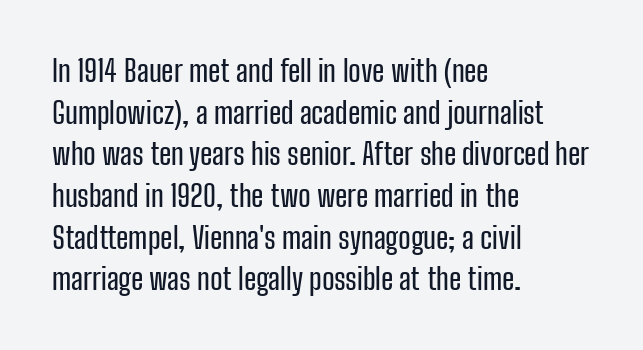
The image shows 30 px condensed sans-serif type, upright; set left-aligned, normal line spacing (1.39x), normal letter spacing, not underlined; low stroke contrast and a medium x-height.
